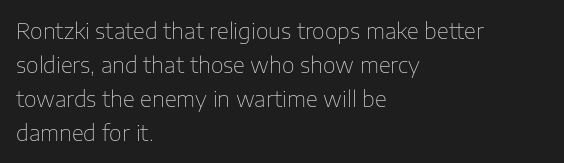
The image shows 22 px text type, upright; set left-aligned, normal line spacing (1.55x), normal letter spacing, not underlined.
